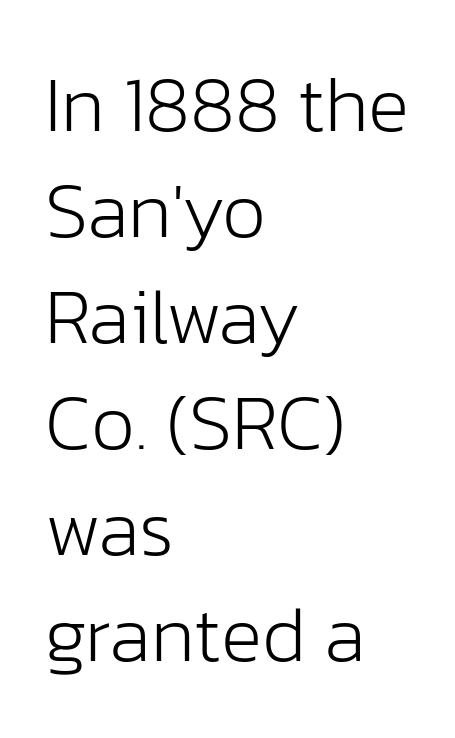
{"serif": "no", "italic": "no", "bold": "no", "weight": "light", "width": "normal", "stroke_contrast": "low", "x_height": "medium", "monospaced": "no", "underline": "no", "align": "left", "line_spacing": "normal", "line_spacing_ratio": 1.36, "letter_spacing": "normal", "letter_spacing_em": 0.0, "glyph_px": 78}
